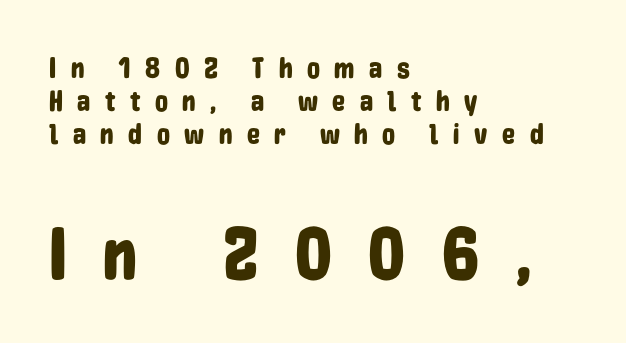
Q: Is the text italic (slanted)? A: No, it is upright.
Q: Is the typeface a serif or a sans-serif typeface? A: Sans-serif.
Q: Is the text underlined? A: No.
Q: How is the paragraph aligned? A: Left-aligned.
Q: Is the spacing between letters normal or unusually wide? A: Unusually wide.
Q: Is the spacing between lines tight, normal or loose? A: Tight.
Q: Which block of text is set in a larger size, the first (top) or the second (bottom)? A: The second (bottom) one.
Q: Width (condensed, normal, or wide)? A: Condensed.
Q: Stroke contrast? A: Low.
Q: x-height? A: Medium.
Q: Monospaced? A: No.
